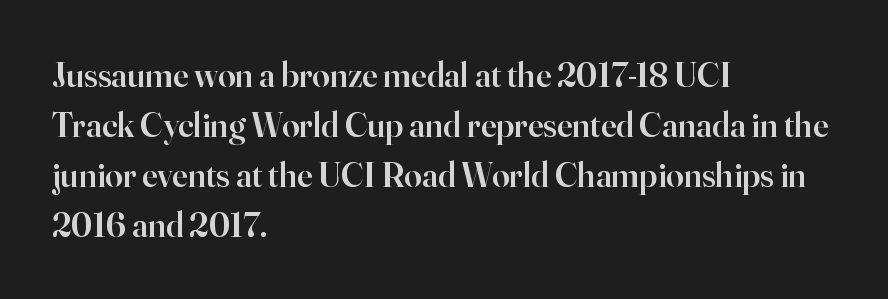
Q: Is the text bold? A: Semi-bold.
Q: Is the text italic (slanted)? A: No, it is upright.
Q: Is the typeface a serif or a sans-serif typeface? A: Serif.
Q: Is the text underlined? A: No.
Q: How is the paragraph aligned? A: Left-aligned.
Q: Is the spacing between letters normal or unusually wide? A: Normal.
Q: Is the spacing between lines tight, normal or loose? A: Normal.
Q: Width (condensed, normal, or wide)? A: Normal.
Q: Stroke contrast? A: High.
Q: x-height? A: Small.
Q: Monospaced? A: No.
